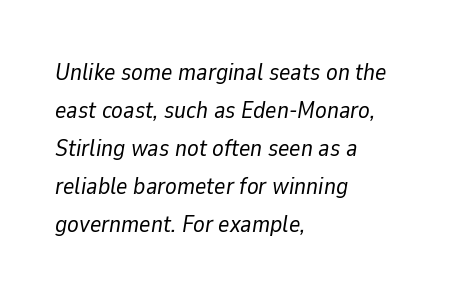
Q: Is the text bold? A: No.
Q: Is the text italic (slanted)? A: Yes, it leans right by about 9 degrees.
Q: Is the text underlined? A: No.
Q: How is the paragraph aligned? A: Left-aligned.
Q: Is the spacing between letters normal or unusually wide? A: Normal.
Q: Is the spacing between lines tight, normal or loose? A: Normal.
